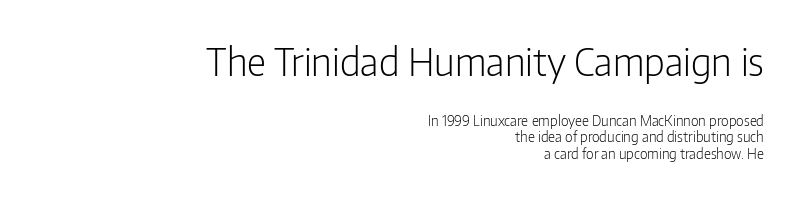
{"serif": "no", "italic": "no", "bold": "no", "weight": "light", "width": "condensed", "stroke_contrast": "low", "x_height": "medium", "monospaced": "no", "underline": "no", "align": "right", "line_spacing_ratio": 1.17, "letter_spacing": "normal", "letter_spacing_em": 0.0, "larger_block": "first", "size_ratio": 2.71, "glyph_px": 38}
